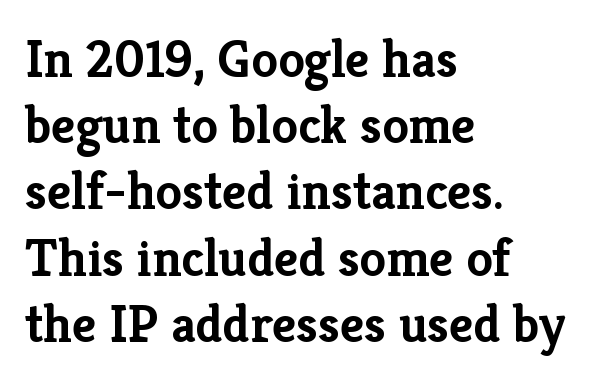
Q: Is the text bold? A: Yes.
Q: Is the text italic (slanted)? A: No, it is upright.
Q: Is the typeface a serif or a sans-serif typeface? A: Serif.
Q: Is the text underlined? A: No.
Q: How is the paragraph aligned? A: Left-aligned.
Q: Is the spacing between letters normal or unusually wide? A: Normal.
Q: Is the spacing between lines tight, normal or loose? A: Normal.
Q: Width (condensed, normal, or wide)? A: Normal.
Q: Stroke contrast? A: Low.
Q: x-height? A: Medium.
Q: Monospaced? A: No.
